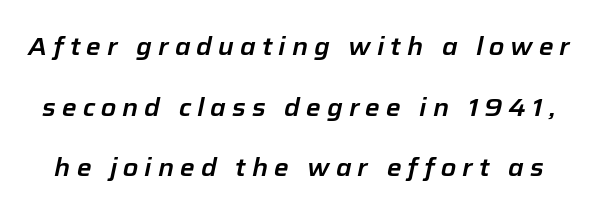
Q: Is the text italic (slanted)? A: Yes, it leans right by about 12 degrees.
Q: Is the text underlined? A: No.
Q: Is the spacing between letters normal or unusually wide? A: Unusually wide.
Q: Is the spacing between lines tight, normal or loose? A: Loose.
